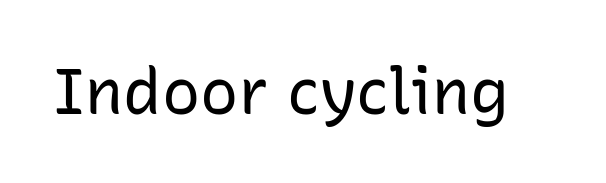
Standard letterfit; no display-style spreading of the glyphs. Nothing sits at the stroke ends, so this counts as sans-serif. Each row of text sits above clean, open space. Weight: not bold — regular or lighter.
